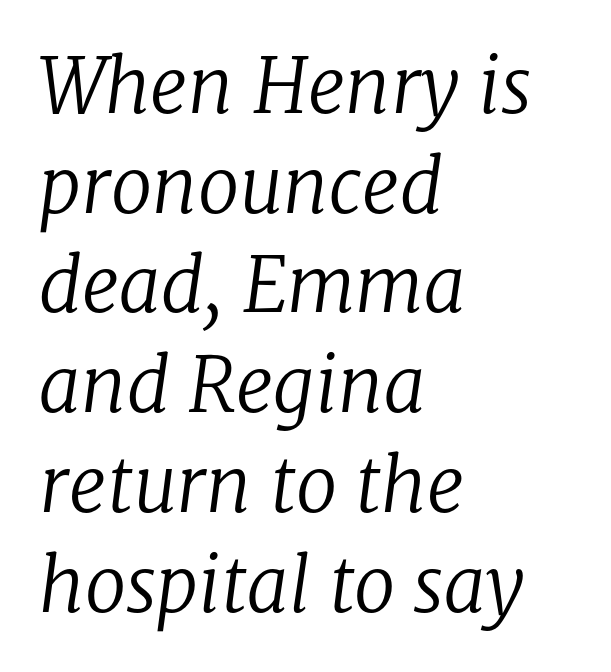
Weight: regular or lighter. Tracking value appears to be zero — textbook default spacing. Short and long lines alike share a common starting point at left. A typesetter would label this face a serif. Is this a fixed-width face? No — the glyphs have proportional, varying widths. The text carries the slant typical of an italic or oblique font.
